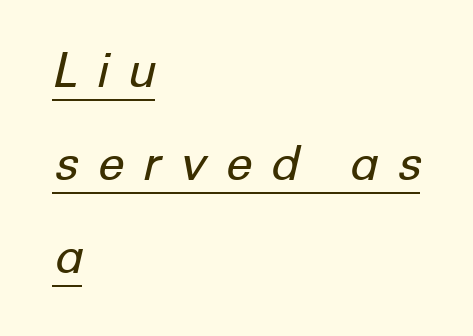
The image shows 48 px regular-weight type, italic (leaning right); set left-aligned, loose line spacing (1.94x), unusually wide letter spacing (+0.37 em), underlined; low stroke contrast and a medium x-height.
